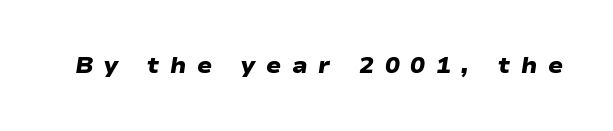
Honestly, the letter spacing is so wide it's the main thing you notice. The letters are bold, with thick, heavy strokes. Plain, unruled lines of type.
